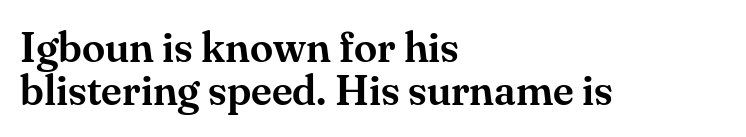
Proportional: the letters do not fall into vertical columns. Each new line begins almost immediately beneath the previous one. Just letters on the line, the space beneath them empty. The type sits square on the baseline with zero lean. Characters follow at the spacing the type designer built in.
